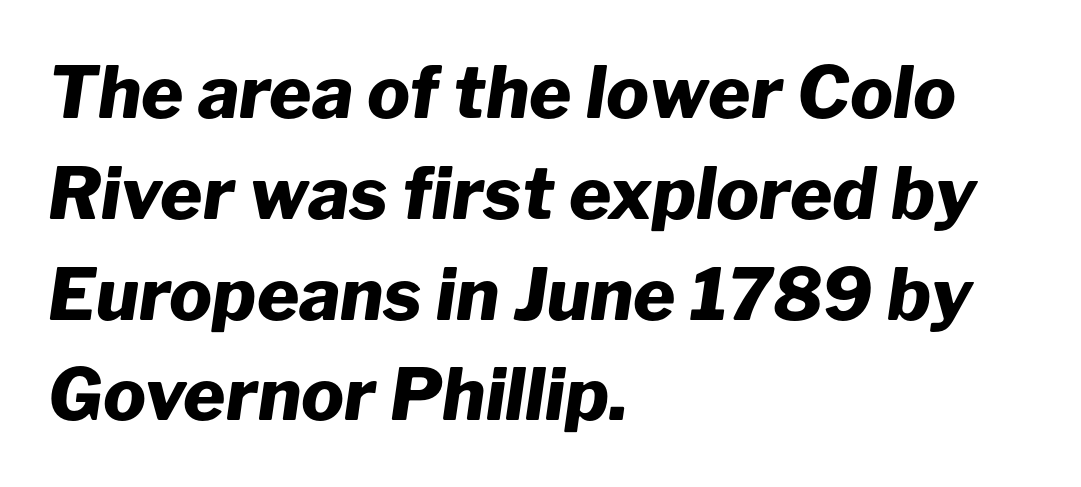
The rendering uses natural spacing where letterforms have individual widths. Yep, that's italic — everything's leaning. Underline: absent. Heavy, bold letterforms.
